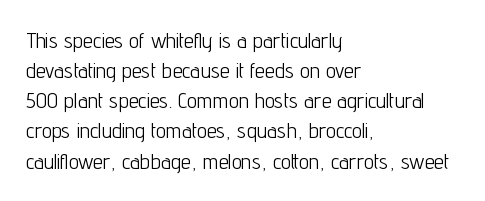
{"italic": "no", "bold": "no", "underline": "no", "align": "left", "line_spacing": "normal", "line_spacing_ratio": 1.37, "letter_spacing": "normal", "letter_spacing_em": 0.0, "glyph_px": 22}
